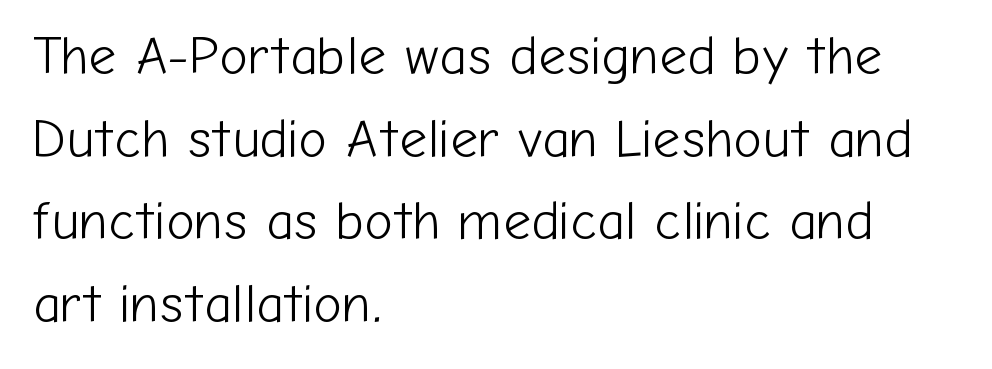
{"serif": "no", "italic": "no", "bold": "no", "weight": "light", "width": "normal", "stroke_contrast": "low", "x_height": "medium", "monospaced": "no", "underline": "no", "align": "left", "line_spacing": "normal", "line_spacing_ratio": 1.53, "letter_spacing": "normal", "letter_spacing_em": 0.0, "glyph_px": 54}
